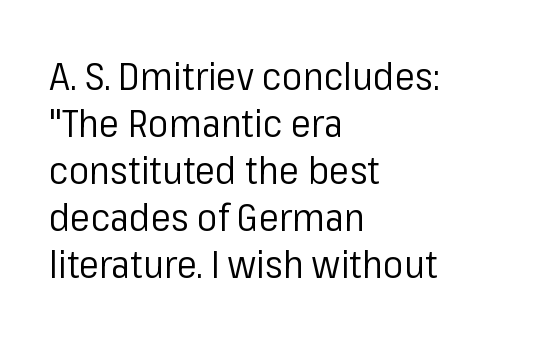
The image shows 38 px regular-weight sans-serif type, upright; set left-aligned, line spacing 1.24x, normal letter spacing, not underlined; low stroke contrast and a medium x-height.
